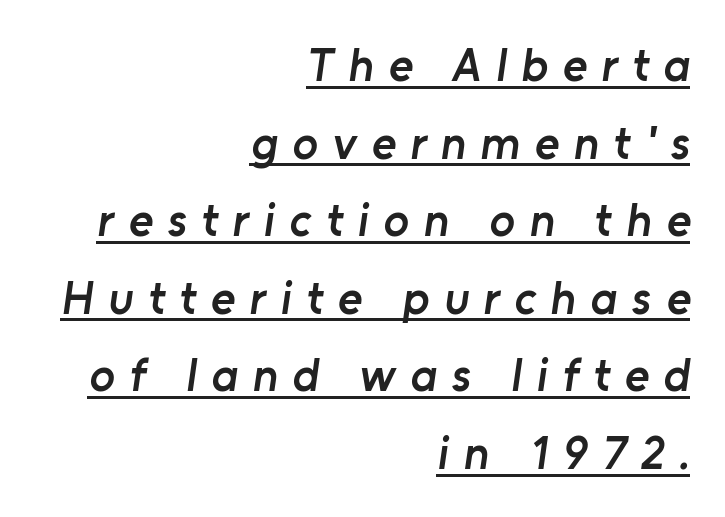
The image shows 47 px semibold sans-serif type; set right-aligned, normal line spacing (1.65x), unusually wide letter spacing (+0.31 em), underlined; low stroke contrast and a medium x-height.
